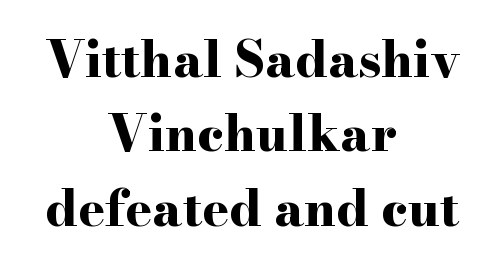
The image shows 50 px bold, wide serif type, upright; set centered, normal line spacing (1.49x), normal letter spacing, not underlined; high stroke contrast and a small x-height.
